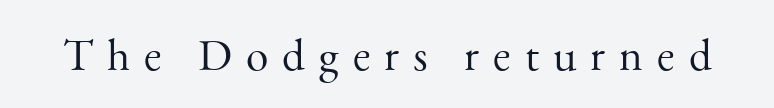
Inter-character spacing is expanded well beyond the font's built-in metrics. The passage shown is typeset with a serif family. Summary of weight: not heavy and not bold. The letters advance in unequal steps, a hallmark of proportional type. The letters stand upright; this is a roman face. No word sits above an underline.
